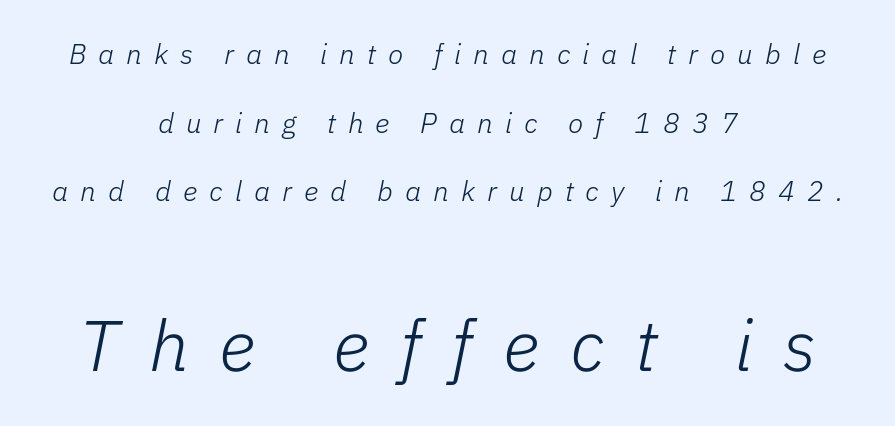
{"italic": "yes", "lean": "right", "slant_degrees": 11, "bold": "no", "weight": "light", "width": "normal", "stroke_contrast": "low", "x_height": "medium", "monospaced": "no", "underline": "no", "align": "center", "line_spacing": "loose", "line_spacing_ratio": 2.45, "letter_spacing": "wide", "letter_spacing_em": 0.43, "larger_block": "second", "size_ratio": 2.54, "glyph_px": 71}
